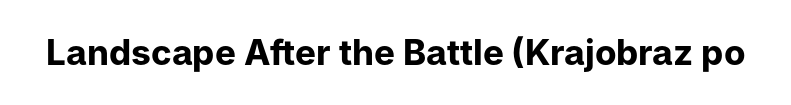
Tall strokes in this sample are plumb rather than angled. Varying glyph widths throughout — classic text-font behaviour. Default kerning and tracking; the words read as compact shapes. Its strokes are broad and dark, the hallmark of bold type. Quick note: underline off.
